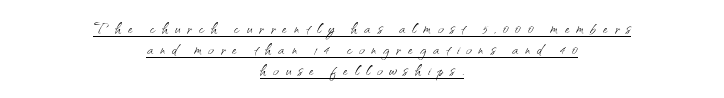
{"bold": "no", "underline": "yes", "align": "center", "line_spacing": "tight", "line_spacing_ratio": 1.05, "letter_spacing": "wide", "letter_spacing_em": 0.35, "glyph_px": 20}
